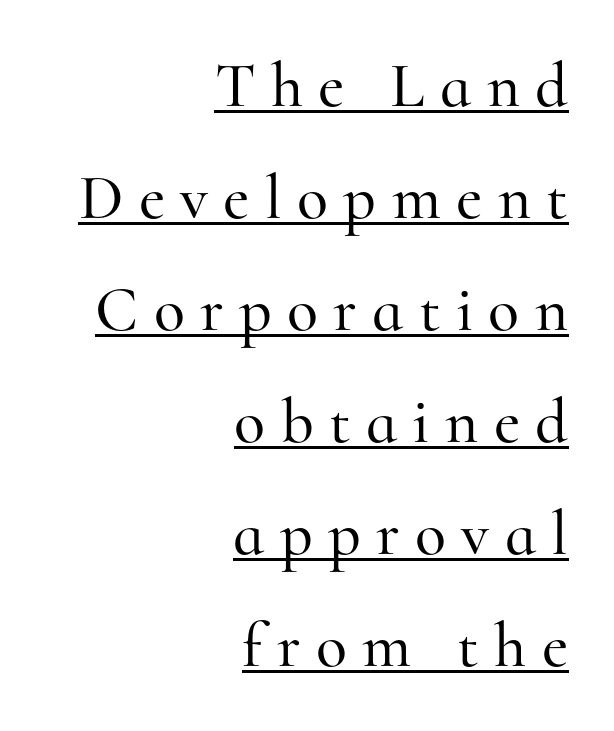
Q: Is the text italic (slanted)? A: No, it is upright.
Q: Is the typeface a serif or a sans-serif typeface? A: Serif.
Q: Is the text underlined? A: Yes.
Q: How is the paragraph aligned? A: Right-aligned.
Q: Is the spacing between letters normal or unusually wide? A: Unusually wide.
Q: Width (condensed, normal, or wide)? A: Normal.
Q: Stroke contrast? A: High.
Q: x-height? A: Small.
Q: Monospaced? A: No.
